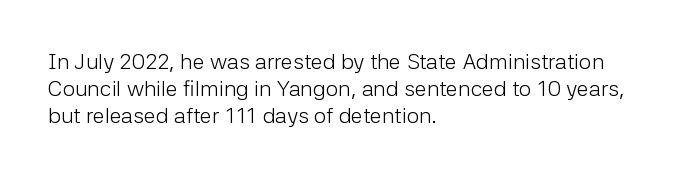
{"italic": "no", "bold": "no", "underline": "no", "align": "left", "line_spacing_ratio": 1.23, "letter_spacing": "normal", "letter_spacing_em": 0.0, "glyph_px": 22}
